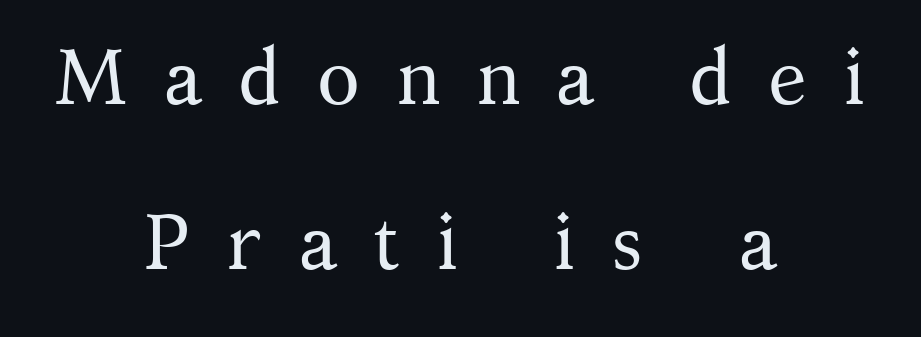
{"serif": "yes", "italic": "no", "bold": "no", "weight": "regular", "width": "normal", "stroke_contrast": "medium", "x_height": "medium", "monospaced": "no", "underline": "no", "align": "center", "line_spacing": "loose", "line_spacing_ratio": 2.09, "letter_spacing": "wide", "letter_spacing_em": 0.45, "glyph_px": 79}
